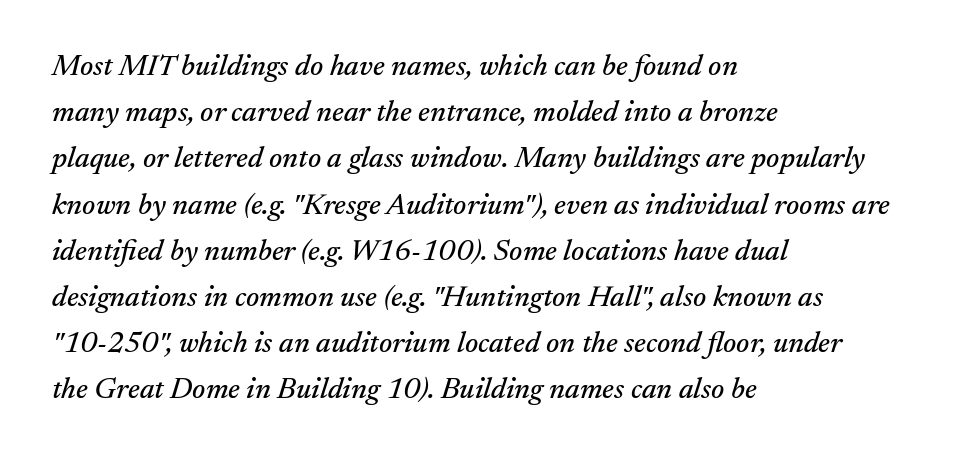
The image shows 30 px serif type, italic (leaning right); set left-aligned, normal line spacing (1.54x), normal letter spacing, not underlined; medium stroke contrast and a small x-height.
